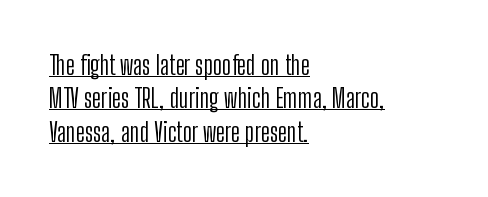
The image shows 26 px text type, upright; set left-aligned, normal line spacing (1.28x), normal letter spacing, underlined.
